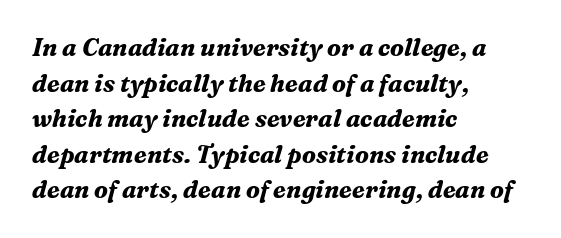
{"italic": "yes", "lean": "right", "slant_degrees": 16, "bold": "yes", "underline": "no", "align": "left", "line_spacing": "normal", "line_spacing_ratio": 1.48, "letter_spacing": "normal", "letter_spacing_em": 0.0, "glyph_px": 24}
